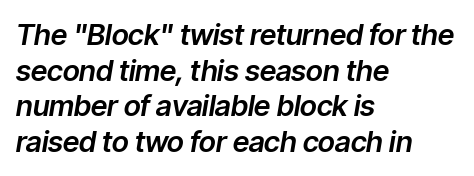
The face used here is proportionally spaced, like ordinary book or web type. Look at the tracking — it's just the regular setting, nothing added. Notice how the stems are inclined rather than vertical — that's the hallmark of italics. In CSS terms this would be text-align: left.
